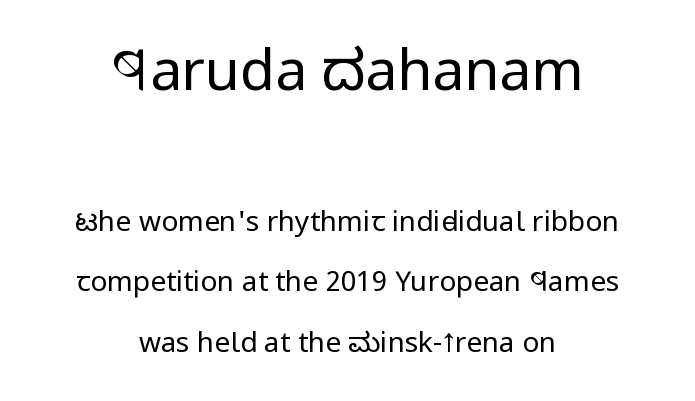
A student would notice the top passage is typeset larger than what follows. A typesetter would call this proportional, since set widths differ per character. The space directly below the letters is spotless. Leading: increased.
